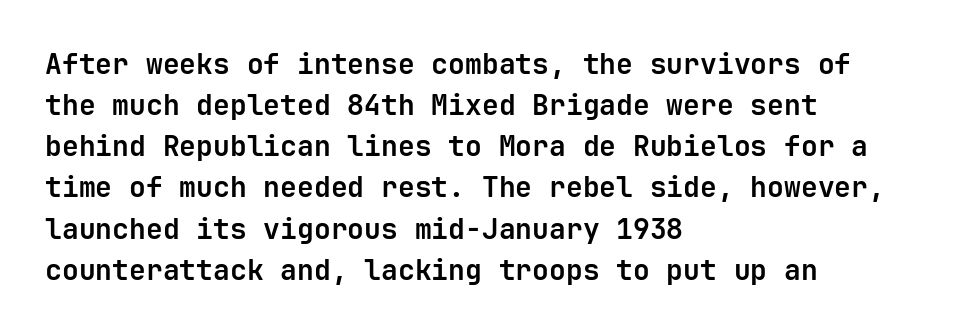
Q: Is the text bold? A: Yes.
Q: Is the text italic (slanted)? A: No, it is upright.
Q: Is the typeface a serif or a sans-serif typeface? A: Sans-serif.
Q: Is the text underlined? A: No.
Q: How is the paragraph aligned? A: Left-aligned.
Q: Is the spacing between letters normal or unusually wide? A: Normal.
Q: Is the spacing between lines tight, normal or loose? A: Normal.
Q: Width (condensed, normal, or wide)? A: Normal.
Q: Stroke contrast? A: Low.
Q: x-height? A: Medium.
Q: Monospaced? A: Yes.
